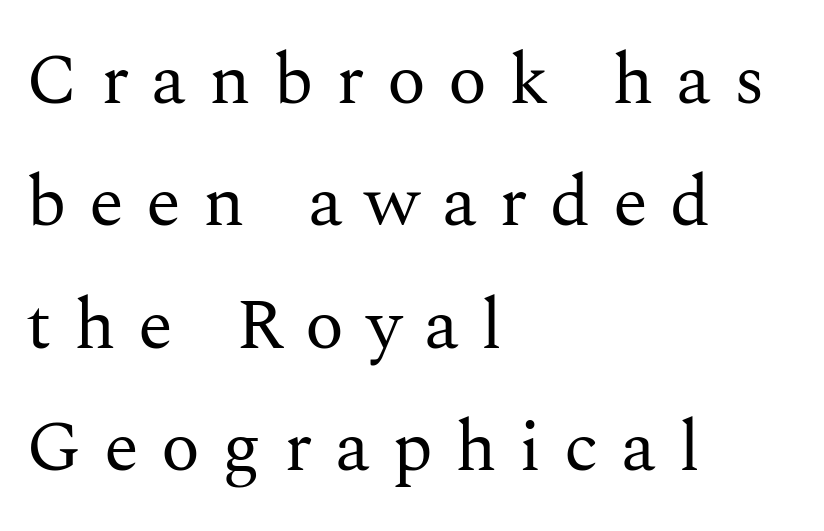
Q: Is the text bold? A: No.
Q: Is the text italic (slanted)? A: No, it is upright.
Q: Is the typeface a serif or a sans-serif typeface? A: Serif.
Q: Is the text underlined? A: No.
Q: How is the paragraph aligned? A: Left-aligned.
Q: Is the spacing between letters normal or unusually wide? A: Unusually wide.
Q: Is the spacing between lines tight, normal or loose? A: Normal.
Q: Width (condensed, normal, or wide)? A: Normal.
Q: Stroke contrast? A: Medium.
Q: x-height? A: Medium.
Q: Monospaced? A: No.
